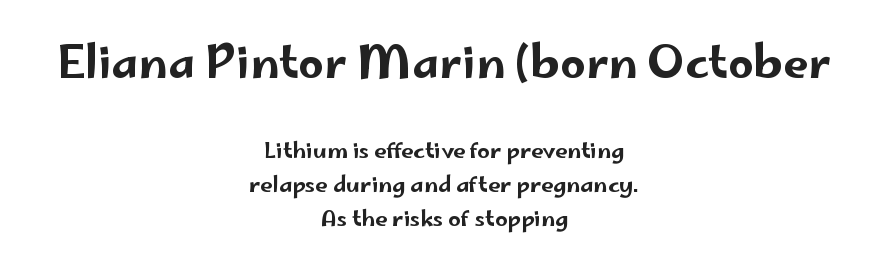
Where is the straight margin? There isn't one; the lines are centered. Quick note: interline space is typical. Caption: standard tracking, unaltered. The zone under the glyphs is completely vacant.
